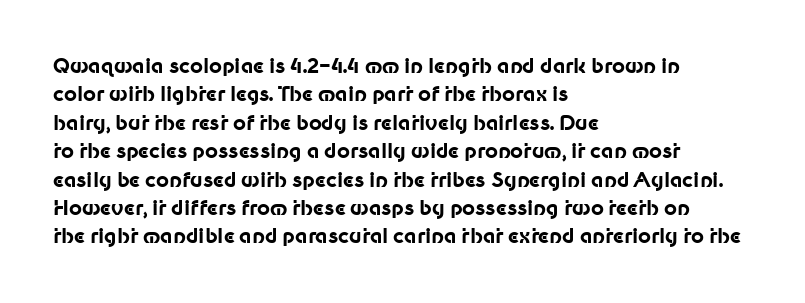
{"italic": "no", "bold": "yes", "underline": "no", "align": "left", "line_spacing": "normal", "line_spacing_ratio": 1.42, "letter_spacing": "normal", "letter_spacing_em": 0.0, "glyph_px": 20}
